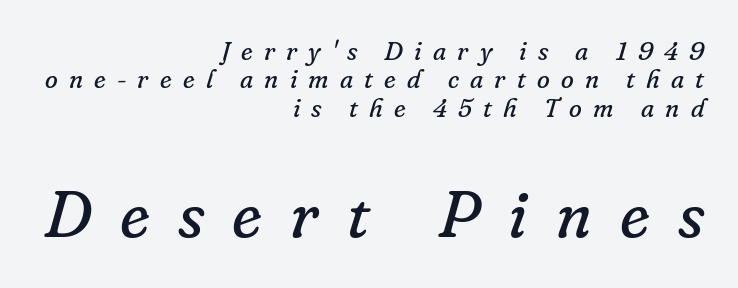
The image shows 66 px regular-weight serif type, italic (leaning right); set right-aligned, tight line spacing (1.09x), unusually wide letter spacing (+0.43 em), not underlined; the second (bottom) block is 2.54x larger; low stroke contrast and a small x-height.
